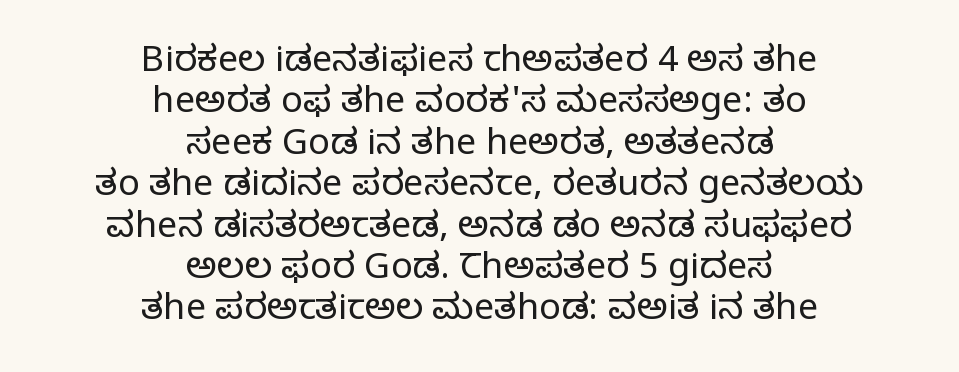
{"serif": "yes", "italic": "no", "bold": "no", "weight": "regular", "width": "normal", "stroke_contrast": "low", "x_height": "large", "monospaced": "no", "underline": "no", "align": "center", "line_spacing": "tight", "line_spacing_ratio": 1.15, "letter_spacing": "normal", "letter_spacing_em": 0.0, "glyph_px": 36}
